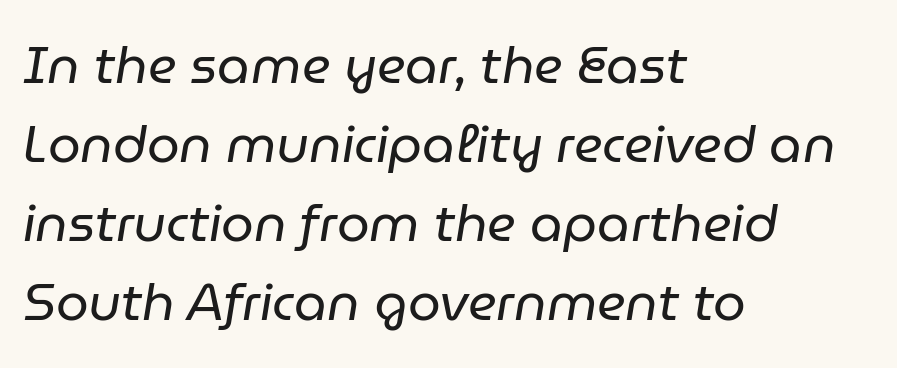
The image shows 52 px regular-weight type, italic (leaning right); set left-aligned, normal line spacing (1.52x), normal letter spacing, not underlined; low stroke contrast and a medium x-height.
